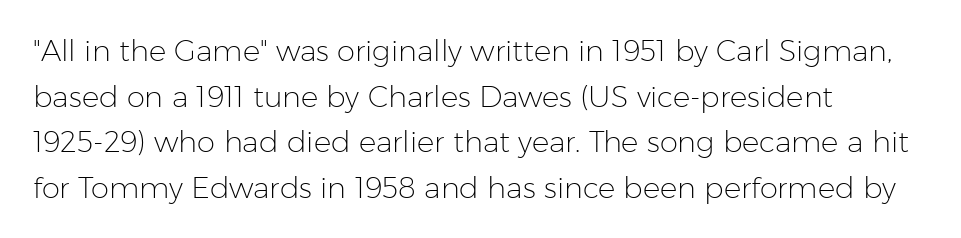
{"serif": "no", "italic": "no", "bold": "no", "weight": "light", "width": "normal", "stroke_contrast": "low", "x_height": "medium", "monospaced": "no", "underline": "no", "align": "left", "line_spacing": "normal", "line_spacing_ratio": 1.57, "letter_spacing": "normal", "letter_spacing_em": 0.0, "glyph_px": 29}
